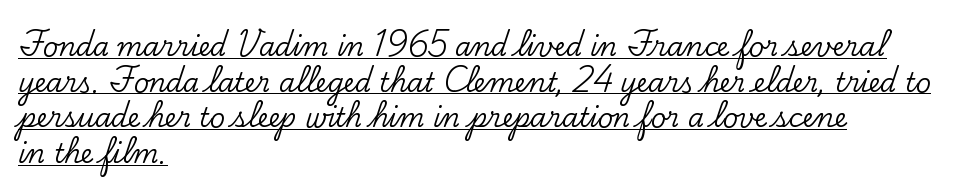
The image shows 26 px text type; set left-aligned, normal line spacing (1.37x), normal letter spacing, underlined.
